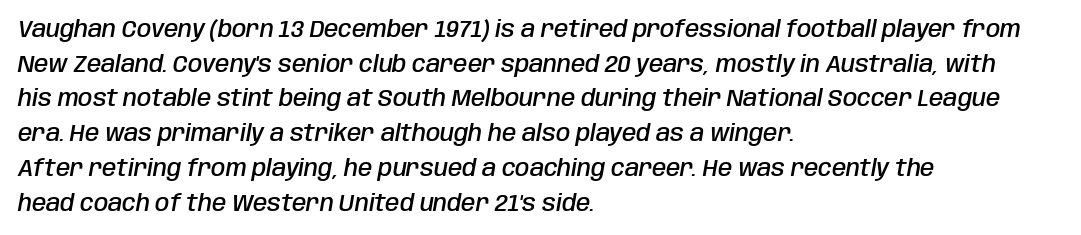
Q: Is the text bold? A: Semi-bold.
Q: Is the text italic (slanted)? A: Yes, it leans right by about 10 degrees.
Q: Is the text underlined? A: No.
Q: How is the paragraph aligned? A: Left-aligned.
Q: Is the spacing between letters normal or unusually wide? A: Normal.
Q: Is the spacing between lines tight, normal or loose? A: Normal.
